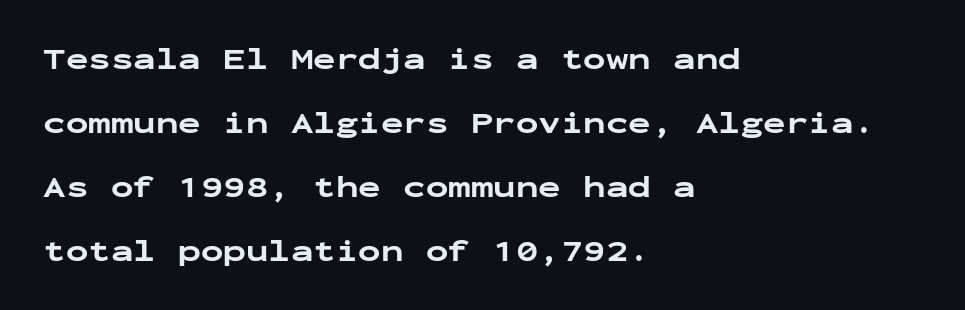
Q: Is the text bold? A: Yes.
Q: Is the text italic (slanted)? A: No, it is upright.
Q: Is the typeface a serif or a sans-serif typeface? A: Sans-serif.
Q: Is the text underlined? A: No.
Q: How is the paragraph aligned? A: Left-aligned.
Q: Is the spacing between letters normal or unusually wide? A: Normal.
Q: Is the spacing between lines tight, normal or loose? A: Loose.
Q: Width (condensed, normal, or wide)? A: Wide.
Q: Stroke contrast? A: Low.
Q: x-height? A: Medium.
Q: Monospaced? A: Yes.
